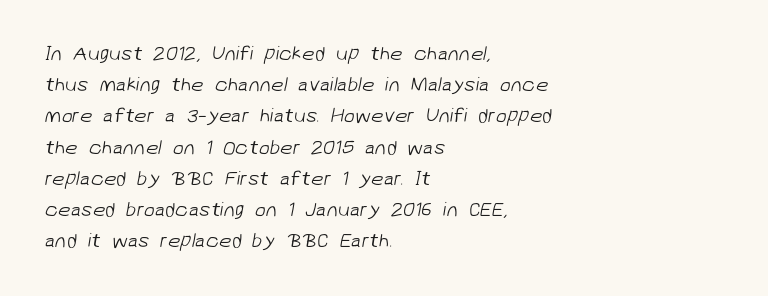
The image shows 20 px text type; set left-aligned, normal line spacing (1.56x), normal letter spacing, not underlined.
